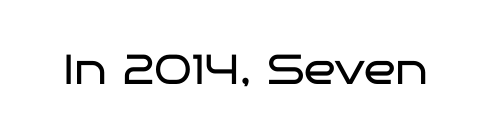
Q: Is the text bold? A: No.
Q: Is the text italic (slanted)? A: No, it is upright.
Q: Is the typeface a serif or a sans-serif typeface? A: Sans-serif.
Q: Is the text underlined? A: No.
Q: Is the spacing between letters normal or unusually wide? A: Normal.
Q: Width (condensed, normal, or wide)? A: Wide.
Q: Stroke contrast? A: Low.
Q: x-height? A: Large.
Q: Monospaced? A: No.
